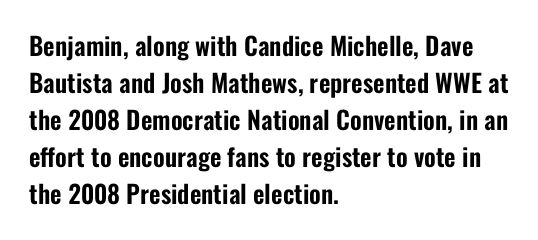
Q: Is the text italic (slanted)? A: No, it is upright.
Q: Is the text underlined? A: No.
Q: How is the paragraph aligned? A: Left-aligned.
Q: Is the spacing between letters normal or unusually wide? A: Normal.
Q: Is the spacing between lines tight, normal or loose? A: Normal.
